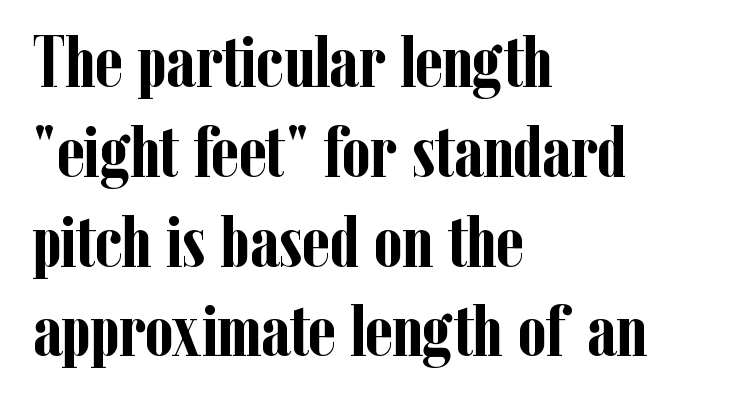
The image shows 73 px semibold, condensed serif type, upright; set left-aligned, line spacing 1.23x, normal letter spacing, not underlined; low stroke contrast and a medium x-height.
